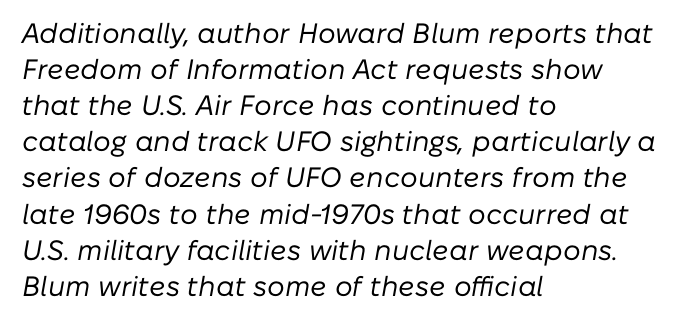
Italic: yes, the glyphs are oblique. The passage shown has conventional tracking throughout. Character widths vary here, with narrow letters taking less room than wide ones. The designer left line spacing at the default. Casual observation: everything's shoved over to the left. The strokes are not fattened; the text isn't bold.
